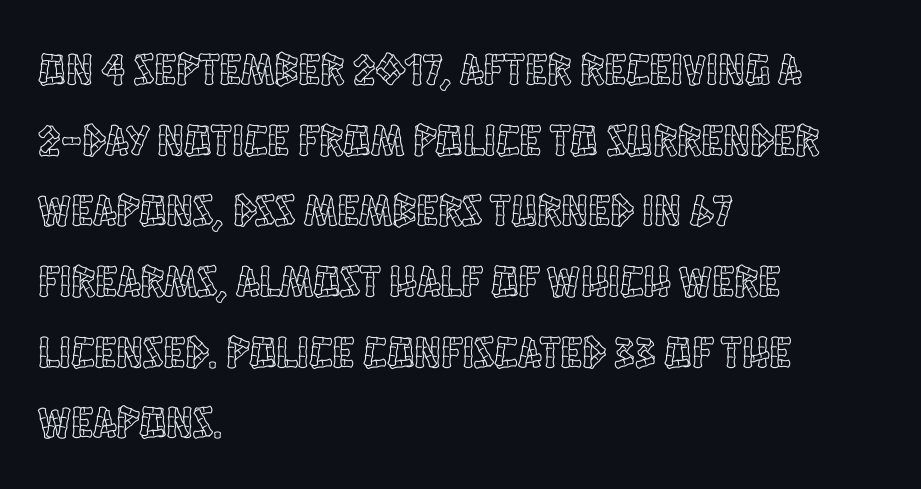
{"italic": "no", "width": "condensed", "x_height": "large", "monospaced": "no", "underline": "no", "align": "left", "line_spacing": "normal", "line_spacing_ratio": 1.57, "letter_spacing": "normal", "letter_spacing_em": 0.0, "glyph_px": 45}
